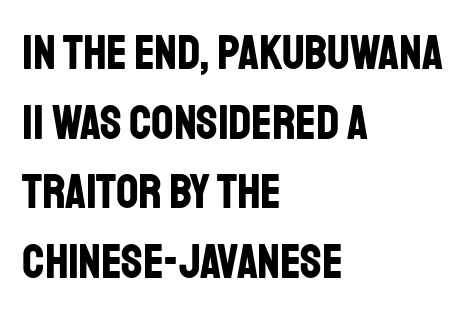
Q: Is the text bold? A: Yes.
Q: Is the text italic (slanted)? A: No, it is upright.
Q: Is the typeface a serif or a sans-serif typeface? A: Sans-serif.
Q: Is the text underlined? A: No.
Q: How is the paragraph aligned? A: Left-aligned.
Q: Is the spacing between letters normal or unusually wide? A: Normal.
Q: Is the spacing between lines tight, normal or loose? A: Normal.
Q: Width (condensed, normal, or wide)? A: Condensed.
Q: Stroke contrast? A: Low.
Q: x-height? A: Large.
Q: Monospaced? A: No.
